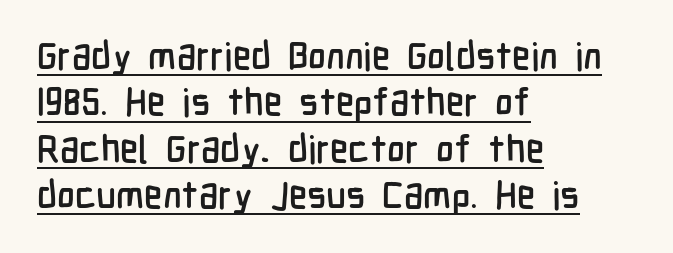
{"serif": "no", "italic": "no", "width": "condensed", "stroke_contrast": "low", "x_height": "medium", "monospaced": "no", "underline": "yes", "align": "left", "line_spacing_ratio": 1.22, "letter_spacing": "normal", "letter_spacing_em": 0.0, "glyph_px": 38}
